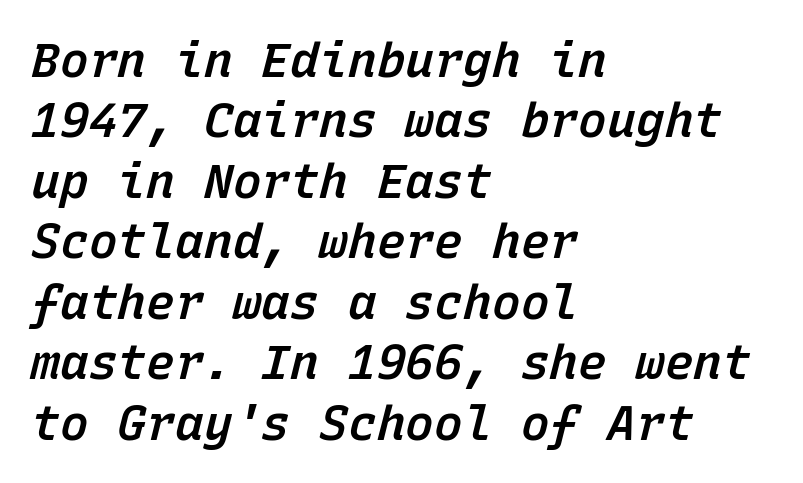
{"italic": "yes", "lean": "right", "slant_degrees": 15, "bold": "semi", "weight": "semibold", "width": "normal", "stroke_contrast": "low", "x_height": "medium", "monospaced": "yes", "underline": "no", "align": "left", "line_spacing": "normal", "line_spacing_ratio": 1.26, "letter_spacing": "normal", "letter_spacing_em": 0.0, "glyph_px": 48}
